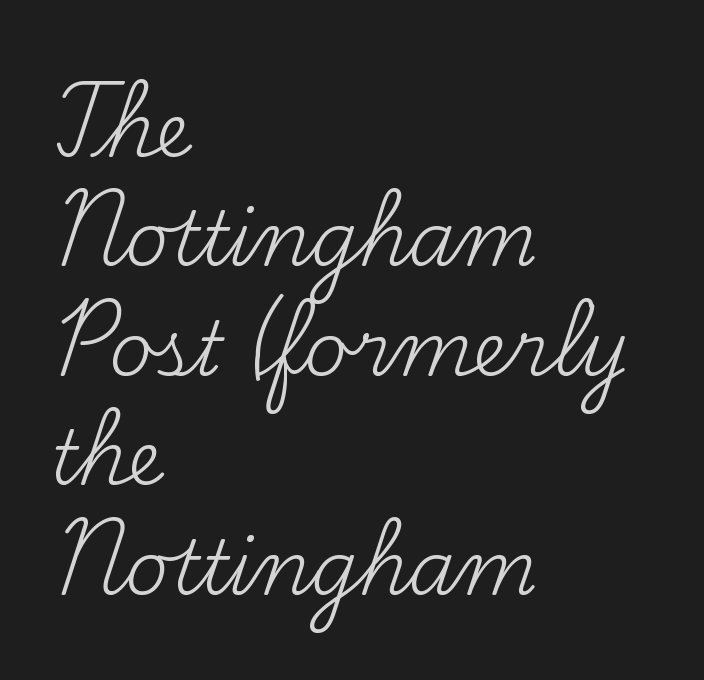
Varying glyph widths throughout — classic text-font behaviour. Quick note: underline off. Short note: letters normally spaced. The paragraph shown leans on its left margin. Caption: face not bold, strokes unweighted.
